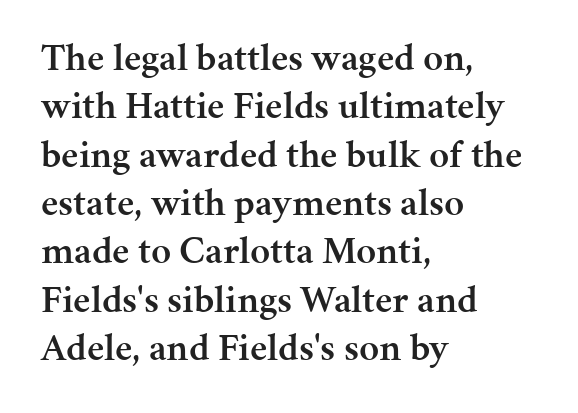
The image shows 39 px semibold serif type, upright; set left-aligned, line spacing 1.24x, normal letter spacing, not underlined; medium stroke contrast and a medium x-height.
